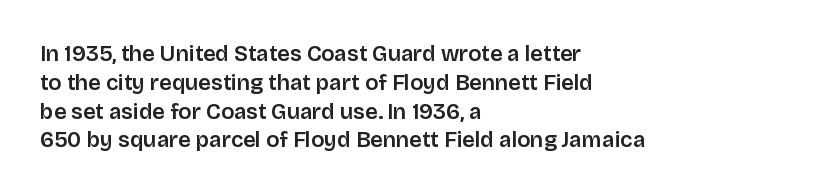
{"italic": "no", "bold": "semi", "underline": "no", "align": "left", "line_spacing": "normal", "line_spacing_ratio": 1.31, "letter_spacing": "normal", "letter_spacing_em": 0.0, "glyph_px": 22}
